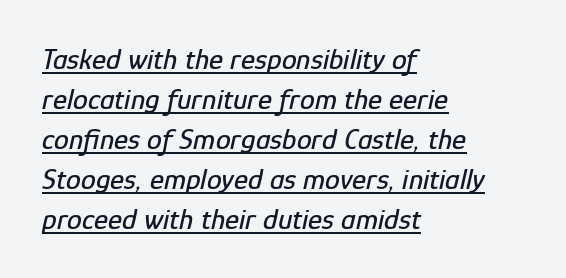
The image shows 30 px condensed type, italic (leaning right); set left-aligned, normal line spacing (1.33x), normal letter spacing, underlined; low stroke contrast and a medium x-height.
